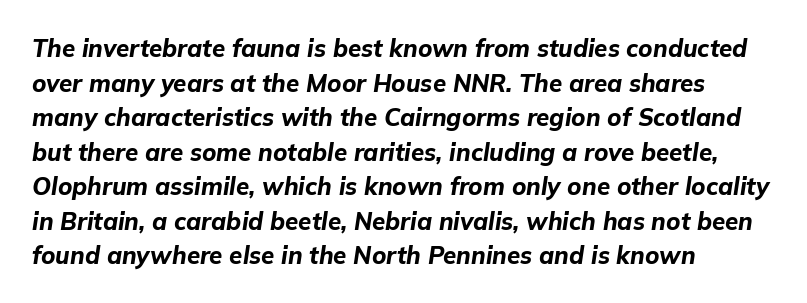
One-word summary of the alignment: left. The glyphs look as if they've been sheared to an angle. A dark, heavy texture on the line: the type is bold. The zone under the glyphs is completely vacant. A typesetter would call this zero additional tracking.
